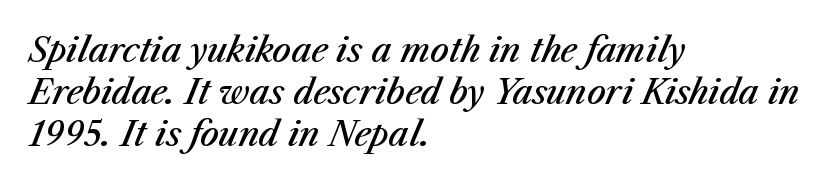
Q: Is the text bold? A: Semi-bold.
Q: Is the text italic (slanted)? A: Yes, it leans right by about 23 degrees.
Q: Is the text underlined? A: No.
Q: How is the paragraph aligned? A: Left-aligned.
Q: Is the spacing between letters normal or unusually wide? A: Normal.
Q: Is the spacing between lines tight, normal or loose? A: Normal.
Q: Width (condensed, normal, or wide)? A: Normal.
Q: Stroke contrast? A: Medium.
Q: x-height? A: Medium.
Q: Monospaced? A: No.
